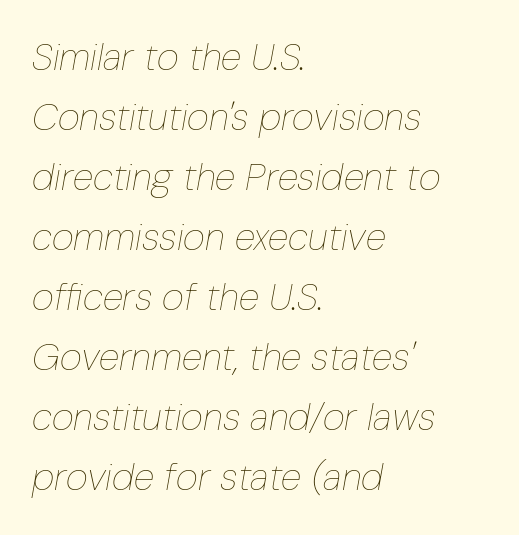
{"italic": "yes", "lean": "right", "slant_degrees": 10, "bold": "no", "weight": "thin", "width": "condensed", "stroke_contrast": "low", "x_height": "medium", "monospaced": "no", "underline": "no", "align": "left", "line_spacing": "normal", "line_spacing_ratio": 1.58, "letter_spacing": "normal", "letter_spacing_em": 0.0, "glyph_px": 38}
